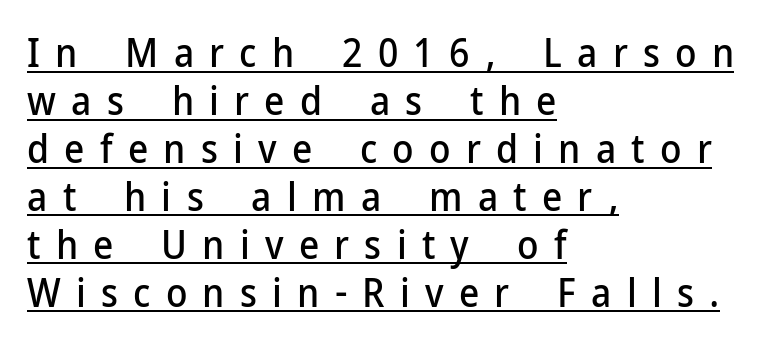
Q: Is the text italic (slanted)? A: No, it is upright.
Q: Is the typeface a serif or a sans-serif typeface? A: Sans-serif.
Q: Is the text underlined? A: Yes.
Q: How is the paragraph aligned? A: Left-aligned.
Q: Is the spacing between letters normal or unusually wide? A: Unusually wide.
Q: Width (condensed, normal, or wide)? A: Normal.
Q: Stroke contrast? A: Low.
Q: x-height? A: Medium.
Q: Monospaced? A: No.
